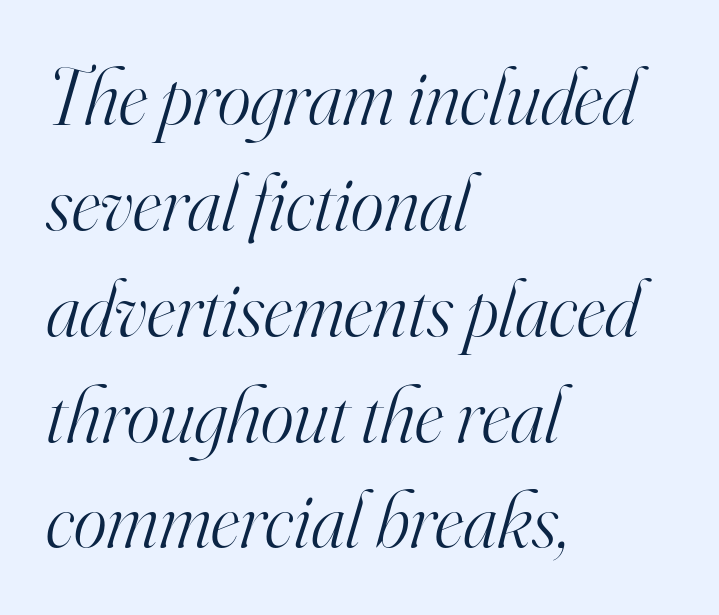
The image shows 79 px light serif type, italic (leaning right); set left-aligned, normal line spacing (1.34x), normal letter spacing, not underlined; high stroke contrast and a small x-height.
